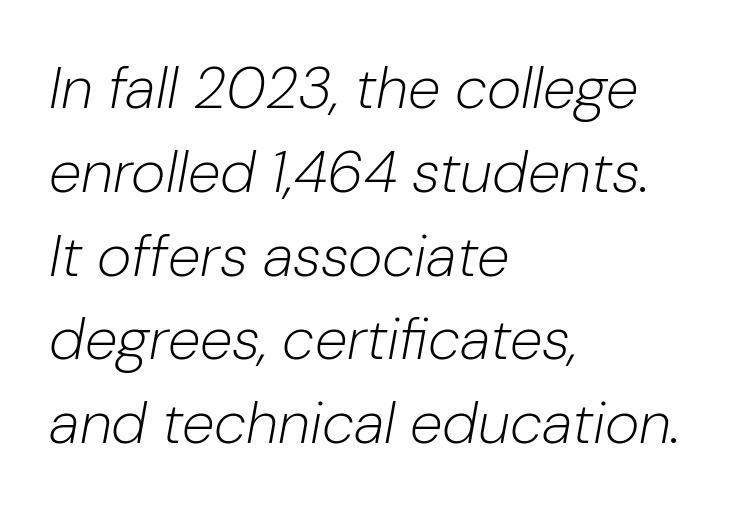
The image shows 59 px light type, italic (leaning right); set left-aligned, normal line spacing (1.42x), normal letter spacing, not underlined; low stroke contrast and a medium x-height.
